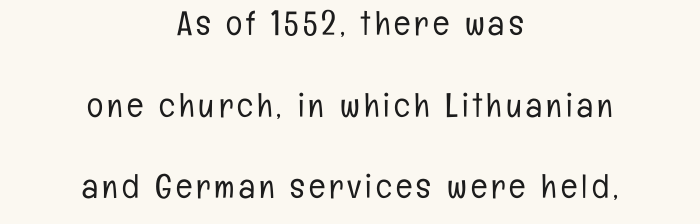
{"serif": "no", "italic": "no", "bold": "no", "weight": "light", "width": "condensed", "stroke_contrast": "low", "x_height": "medium", "monospaced": "no", "underline": "no", "align": "center", "line_spacing": "loose", "line_spacing_ratio": 2.4, "glyph_px": 34}
